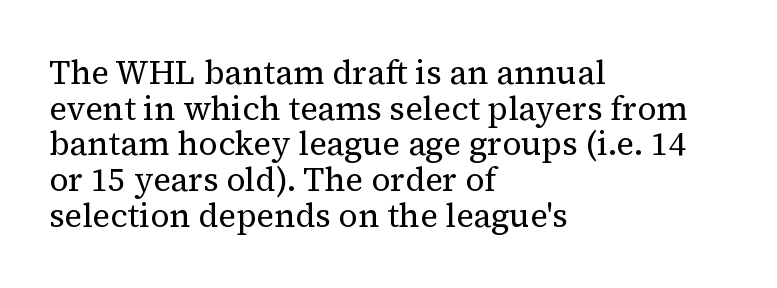
The paragraph shown leans on its left margin. The type sits square on the baseline with zero lean. Each word holds together tightly as a unit, with standard inter-letter gaps. Spacing verdict: proportional, widths tailored to each character.
